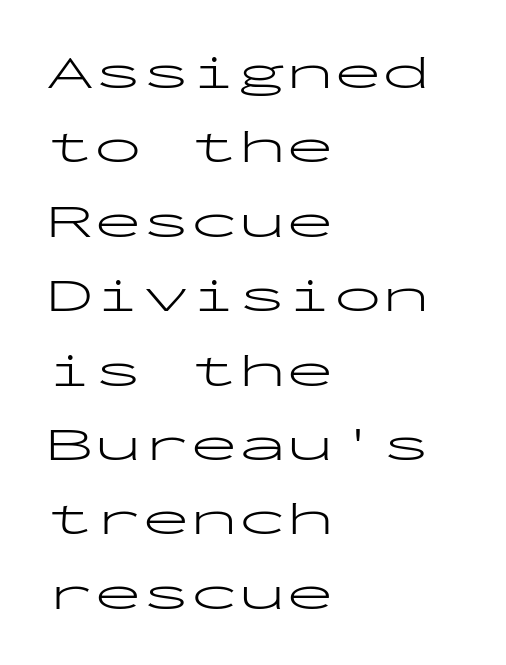
The image shows 48 px light, wide sans-serif type, upright, monospaced; set left-aligned, normal line spacing (1.55x), normal letter spacing, not underlined; low stroke contrast and a medium x-height.
